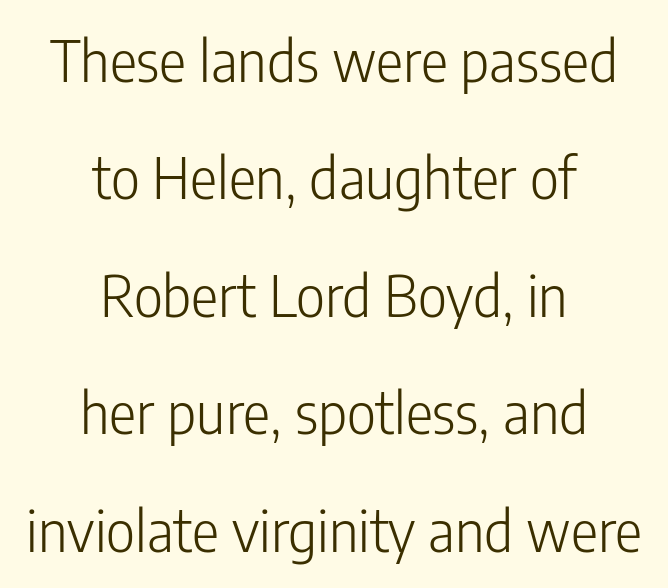
Font category for this specimen: sans-serif. Reading down the column, the eye jumps a long way to each next line. Proportional: the letters do not fall into vertical columns. Glance below the letters and you will spot only blank space. A quiet, ordinary-to-light weight characterises the typeface. Inter-character spacing is left at the font's built-in metrics.
